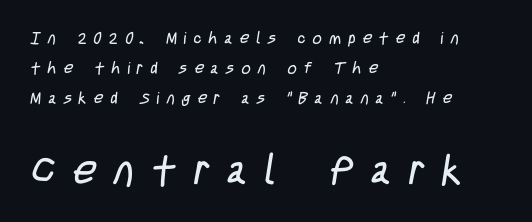
{"serif": "no", "bold": "no", "weight": "regular", "width": "condensed", "stroke_contrast": "low", "x_height": "large", "monospaced": "no", "underline": "no", "align": "left", "line_spacing_ratio": 1.86, "letter_spacing": "wide", "letter_spacing_em": 0.45, "larger_block": "second", "size_ratio": 2.5, "glyph_px": 40}
